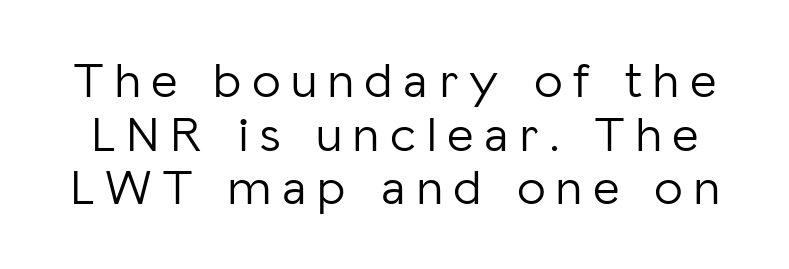
{"serif": "no", "italic": "no", "bold": "no", "weight": "light", "width": "normal", "stroke_contrast": "low", "x_height": "medium", "monospaced": "no", "underline": "no", "line_spacing": "tight", "line_spacing_ratio": 1.05, "letter_spacing": "wide", "letter_spacing_em": 0.21, "glyph_px": 51}
